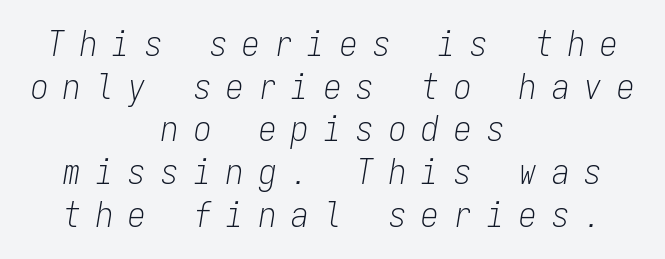
The image shows 35 px light, condensed type, italic (leaning right), monospaced; set centered, line spacing 1.22x, unusually wide letter spacing (+0.43 em), not underlined; low stroke contrast and a medium x-height.
